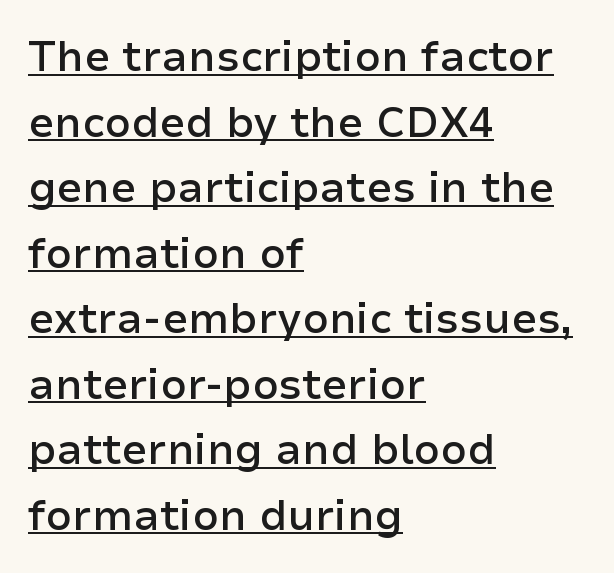
Is this a fixed-width face? No — the glyphs have proportional, varying widths. The letters stand straight up with perfectly vertical stems. This rendering employs a face without finishing strokes, i.e., a sans-serif. Leftover space on each line is placed entirely after the last word. Tracking here is standard; glyphs follow each other at the usual distance.
